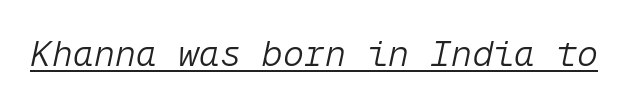
The image shows 35 px light type, italic (leaning right), monospaced; set normal letter spacing, underlined; low stroke contrast and a medium x-height.
